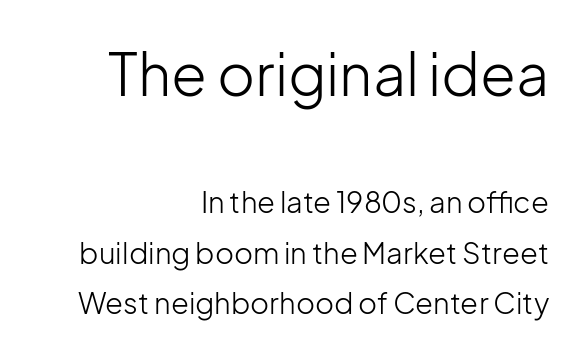
{"serif": "no", "italic": "no", "bold": "no", "weight": "light", "width": "normal", "stroke_contrast": "low", "x_height": "medium", "monospaced": "no", "underline": "no", "align": "right", "line_spacing_ratio": 1.74, "letter_spacing": "normal", "letter_spacing_em": 0.0, "larger_block": "first", "size_ratio": 2.0, "glyph_px": 58}
